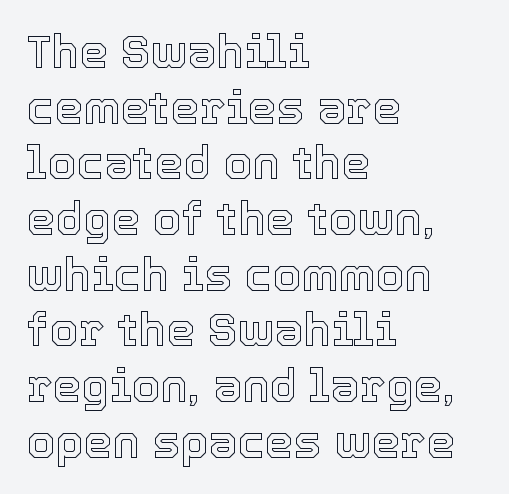
Q: Is the text italic (slanted)? A: No, it is upright.
Q: Is the text underlined? A: No.
Q: How is the paragraph aligned? A: Left-aligned.
Q: Is the spacing between letters normal or unusually wide? A: Normal.
Q: Width (condensed, normal, or wide)? A: Normal.
Q: x-height? A: Medium.
Q: Monospaced? A: No.
